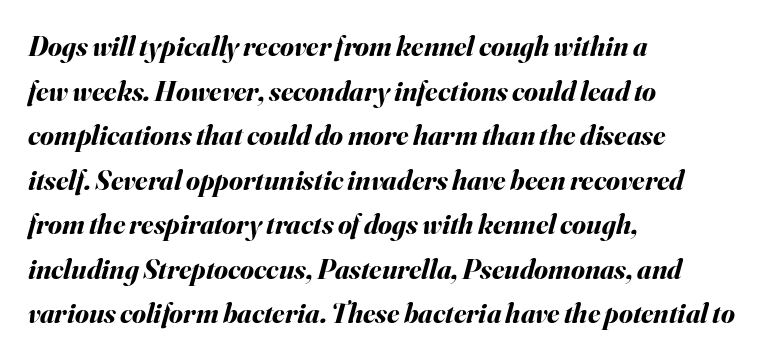
{"italic": "yes", "lean": "right", "slant_degrees": 16, "bold": "yes", "weight": "bold", "width": "normal", "stroke_contrast": "medium", "x_height": "small", "monospaced": "no", "underline": "no", "align": "left", "line_spacing": "normal", "line_spacing_ratio": 1.59, "letter_spacing": "normal", "letter_spacing_em": 0.0, "glyph_px": 28}
